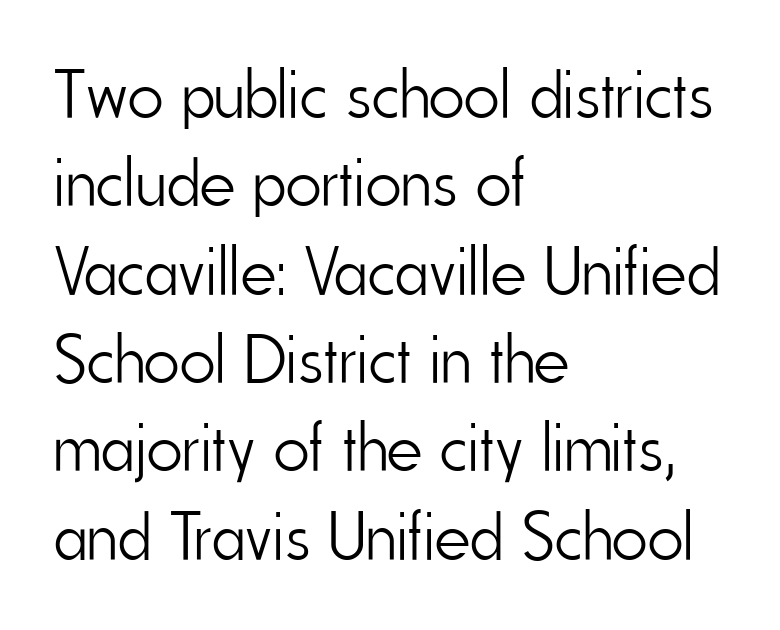
The image shows 69 px light, condensed sans-serif type, upright; set left-aligned, normal line spacing (1.28x), normal letter spacing, not underlined; low stroke contrast and a small x-height.
